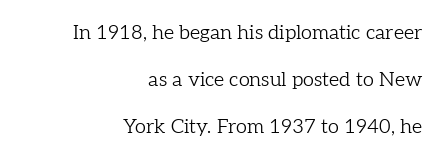
Do the letters lean? They stand straight. In CSS terms this would be text-align: right. Notice the wide empty band between every row — that's loose leading. The specimen omits any rule beneath the text block's lines.
